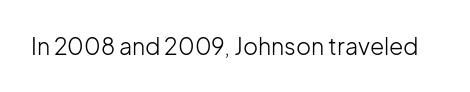
Q: Is the text bold? A: No.
Q: Is the text italic (slanted)? A: No, it is upright.
Q: Is the text underlined? A: No.
Q: Is the spacing between letters normal or unusually wide? A: Normal.
